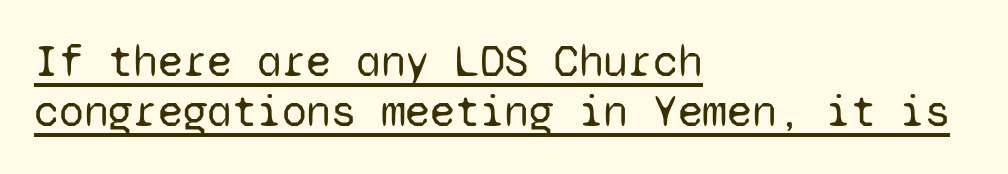
To sum up the face: it is a sans, with no serifs. The rag falls on the right side of this text block. A continuous stroke trails under the words, as in a hyperlink. Summary of vertical rhythm: compact, with narrow interline spacing.
